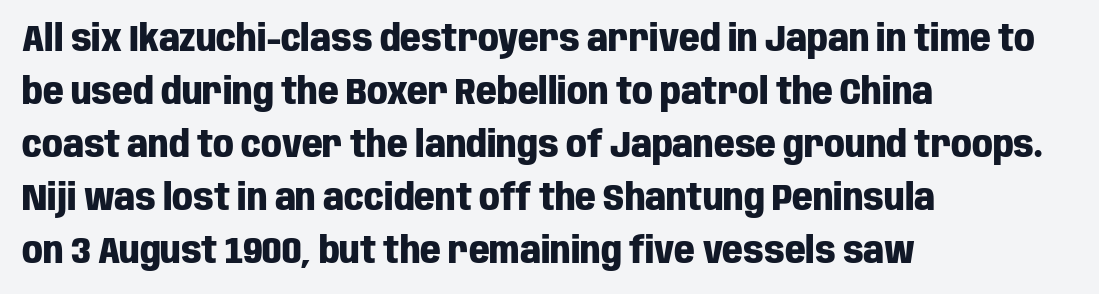
{"serif": "no", "italic": "no", "bold": "yes", "weight": "heavy", "width": "condensed", "stroke_contrast": "low", "x_height": "large", "monospaced": "no", "underline": "no", "align": "left", "line_spacing": "normal", "line_spacing_ratio": 1.47, "letter_spacing": "normal", "letter_spacing_em": 0.0, "glyph_px": 36}
